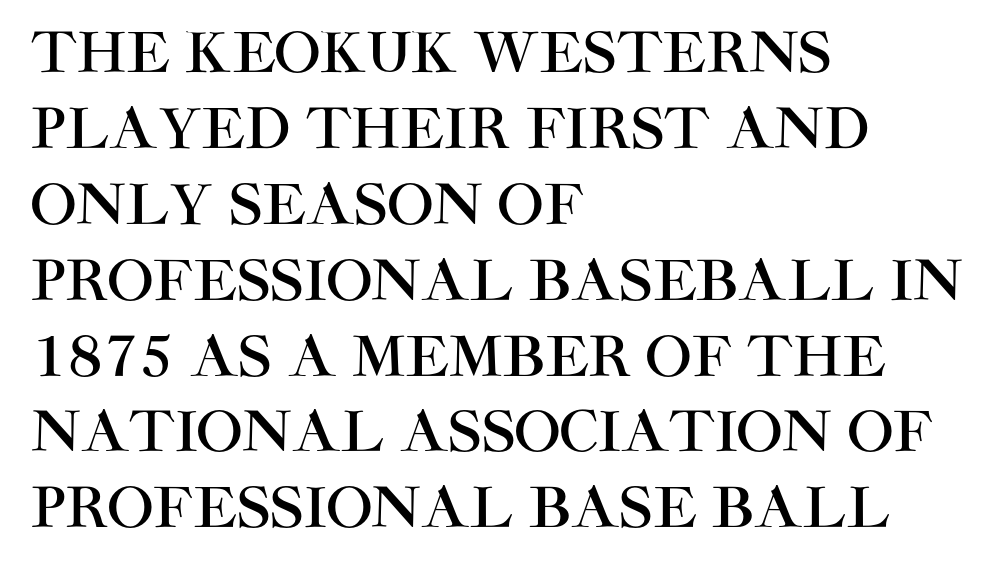
The image shows 55 px sans-serif type, upright; set left-aligned, normal line spacing (1.38x), normal letter spacing, not underlined; high stroke contrast and a large x-height.
